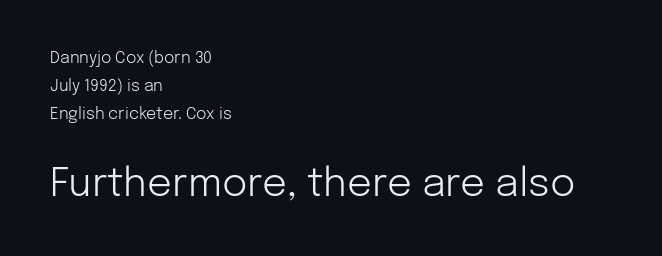
The image shows 39 px light sans-serif type, upright; set left-aligned, line spacing 1.74x, normal letter spacing, not underlined; the second (bottom) block is 2.44x larger; low stroke contrast and a medium x-height.
